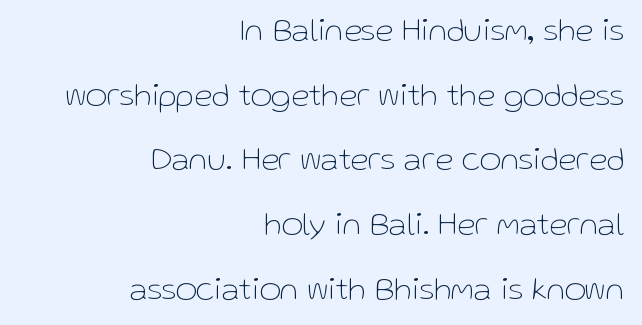
The type is set solid horizontally, with unmodified tracking. Check under the words: just untouched page. The typesetting does not lean heavy: it is not bold. Quick note: interline space is abundant. Horizontally, the lines are justified to the trailing edge only. Is there any slant? The stems are plumb.
